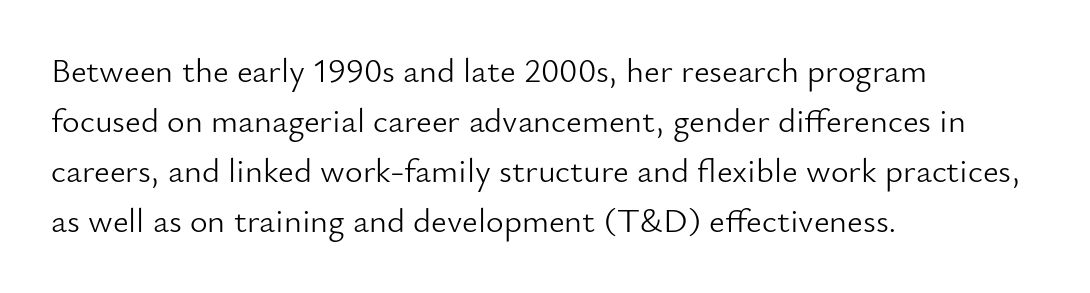
Varying glyph widths throughout — classic text-font behaviour. The letters look calm and open, with moderate or lighter stems. Check the space under the baseline: it is left empty. Observe the absence of serifs on each vertical stroke in this sample.
